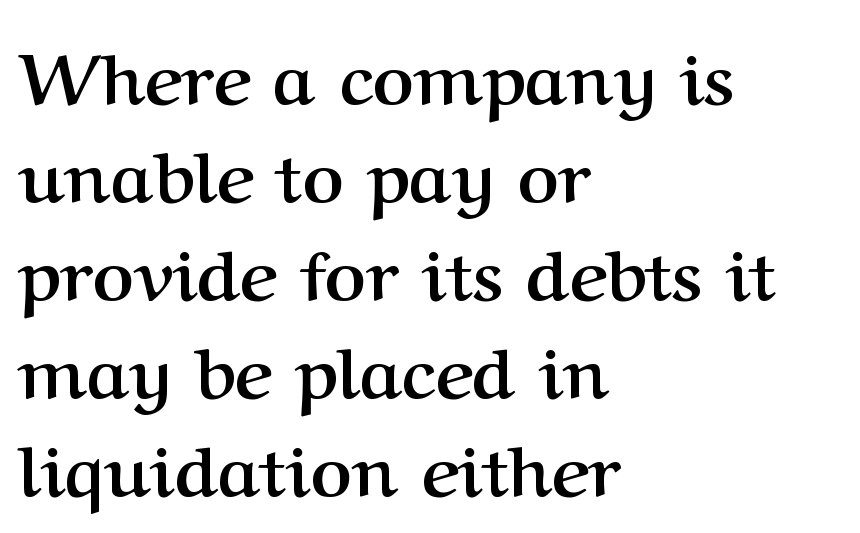
{"serif": "yes", "italic": "no", "bold": "yes", "weight": "semibold", "width": "normal", "stroke_contrast": "medium", "x_height": "medium", "monospaced": "no", "underline": "no", "align": "left", "line_spacing": "normal", "line_spacing_ratio": 1.38, "letter_spacing": "normal", "letter_spacing_em": 0.0, "glyph_px": 71}
